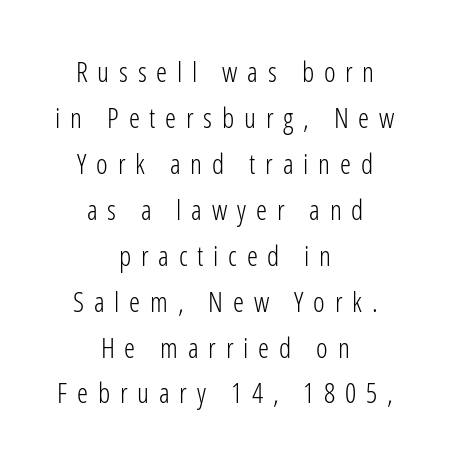
Character widths vary here, with narrow letters taking less room than wide ones. Quick note: not italic, upright. Glyph-to-glyph distance is far greater than everyday printed text. A clean baseline with only descenders dipping below it. In CSS terms this would be text-align: center. Compared with a typical body face, this is equally light or lighter still.
